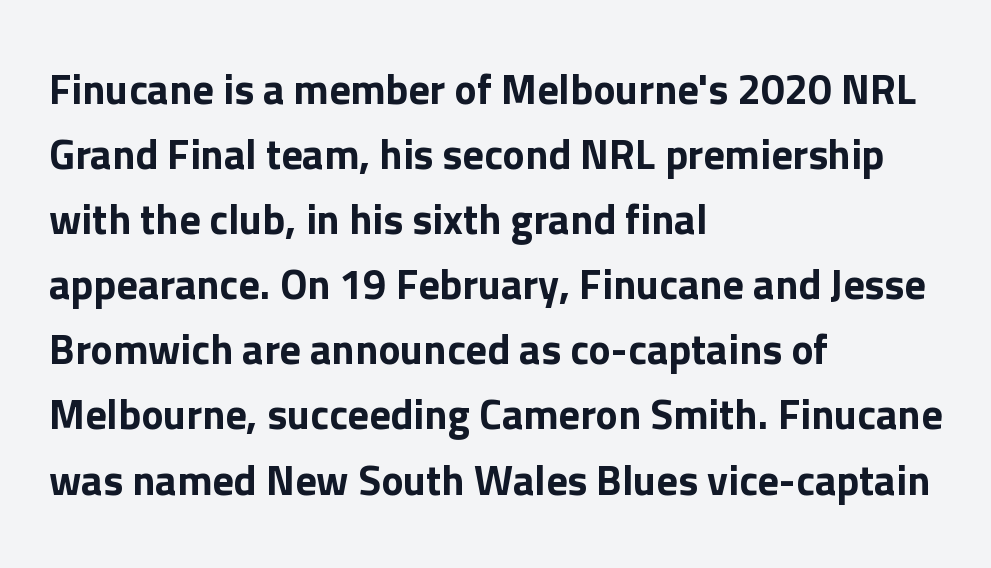
{"serif": "no", "italic": "no", "width": "normal", "stroke_contrast": "low", "x_height": "medium", "monospaced": "no", "underline": "no", "align": "left", "line_spacing": "normal", "line_spacing_ratio": 1.55, "letter_spacing": "normal", "letter_spacing_em": 0.0, "glyph_px": 42}
